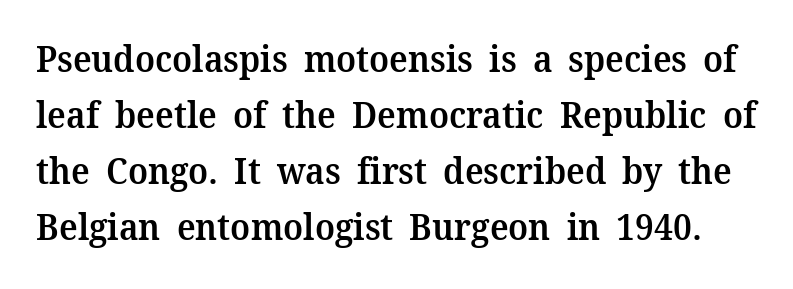
Q: Is the text bold? A: Semi-bold.
Q: Is the text italic (slanted)? A: No, it is upright.
Q: Is the typeface a serif or a sans-serif typeface? A: Serif.
Q: Is the text underlined? A: No.
Q: Is the spacing between letters normal or unusually wide? A: Normal.
Q: Is the spacing between lines tight, normal or loose? A: Normal.
Q: Width (condensed, normal, or wide)? A: Normal.
Q: Stroke contrast? A: Medium.
Q: x-height? A: Medium.
Q: Monospaced? A: No.
